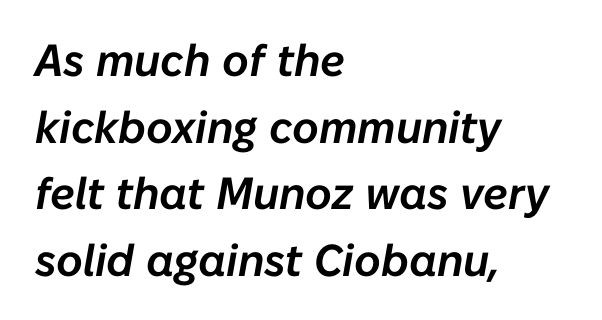
{"italic": "yes", "lean": "right", "slant_degrees": 10, "width": "normal", "stroke_contrast": "low", "x_height": "medium", "monospaced": "no", "underline": "no", "align": "left", "line_spacing": "normal", "line_spacing_ratio": 1.48, "letter_spacing": "normal", "letter_spacing_em": 0.0, "glyph_px": 45}
